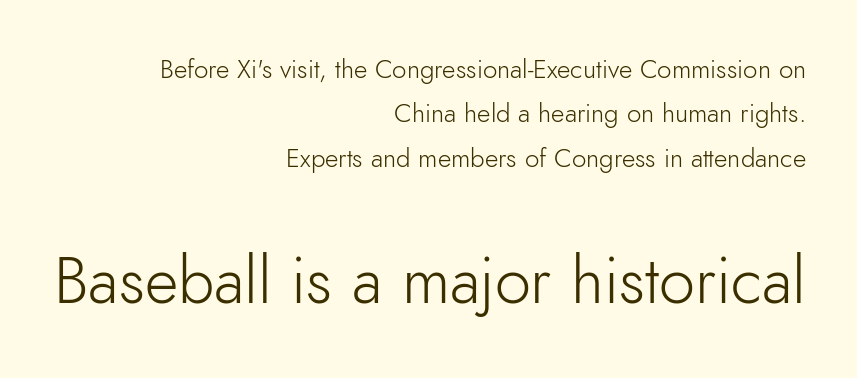
Weight: regular or lighter. The rendering uses natural spacing where letterforms have individual widths. The axis of the letterforms is exactly vertical. The designer gave the closing block more size than the opening block.
